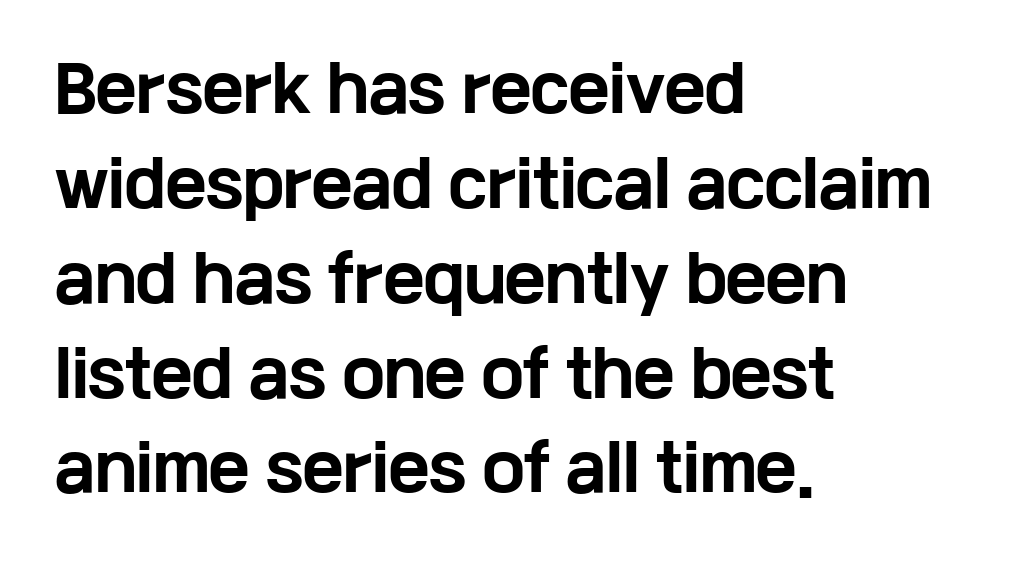
Nope, not italic — everything's standing straight. This rendering uses left alignment, leaving the right contour irregular. This sample keeps an unexceptional amount of space between lines. Its strokes are broad and dark, the hallmark of bold type. Does extra space separate the letters? No, they use regular spacing. This sample has the flowing, uneven cadence of proportional lettering.
